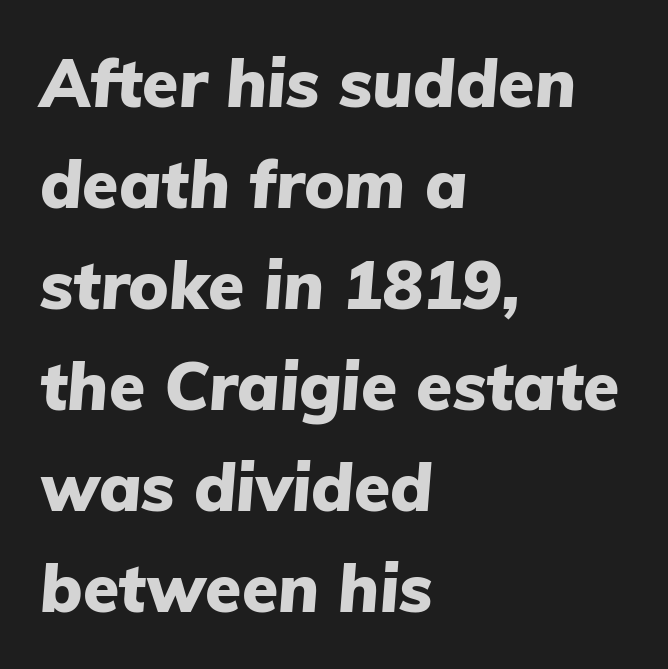
Q: Is the text bold? A: Yes.
Q: Is the text italic (slanted)? A: Yes, it leans right by about 5 degrees.
Q: Is the text underlined? A: No.
Q: How is the paragraph aligned? A: Left-aligned.
Q: Is the spacing between letters normal or unusually wide? A: Normal.
Q: Is the spacing between lines tight, normal or loose? A: Normal.
Q: Width (condensed, normal, or wide)? A: Normal.
Q: Stroke contrast? A: Low.
Q: x-height? A: Medium.
Q: Monospaced? A: No.
